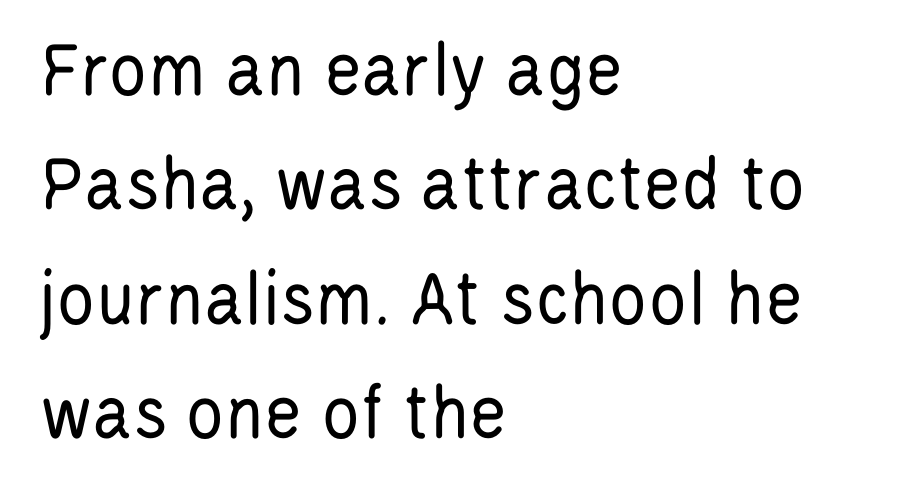
{"serif": "no", "italic": "no", "bold": "no", "weight": "regular", "width": "condensed", "stroke_contrast": "low", "x_height": "large", "monospaced": "no", "underline": "no", "align": "left", "line_spacing": "normal", "line_spacing_ratio": 1.43, "letter_spacing": "normal", "letter_spacing_em": 0.0, "glyph_px": 80}
